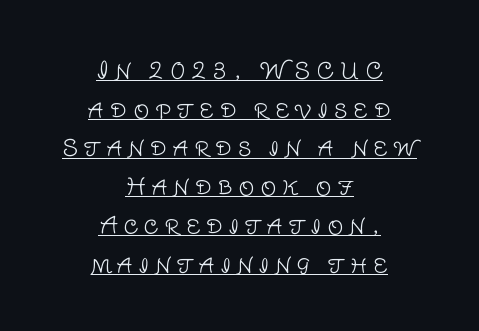
Reading down the block, each line starts at a different indent, mirrored at its end. Words appear elongated and porous because spacing is wide. Glance below the letters and you will spot a drawn line. Letters have the restrained weight of plain body copy at most.
